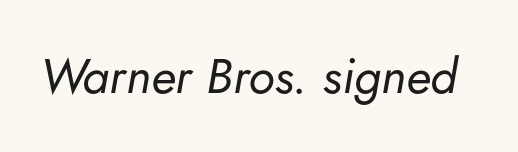
Q: Is the text bold? A: No.
Q: Is the text italic (slanted)? A: Yes, it leans right by about 5 degrees.
Q: Is the text underlined? A: No.
Q: Is the spacing between letters normal or unusually wide? A: Normal.
Q: Width (condensed, normal, or wide)? A: Normal.
Q: Stroke contrast? A: Low.
Q: x-height? A: Small.
Q: Monospaced? A: No.
